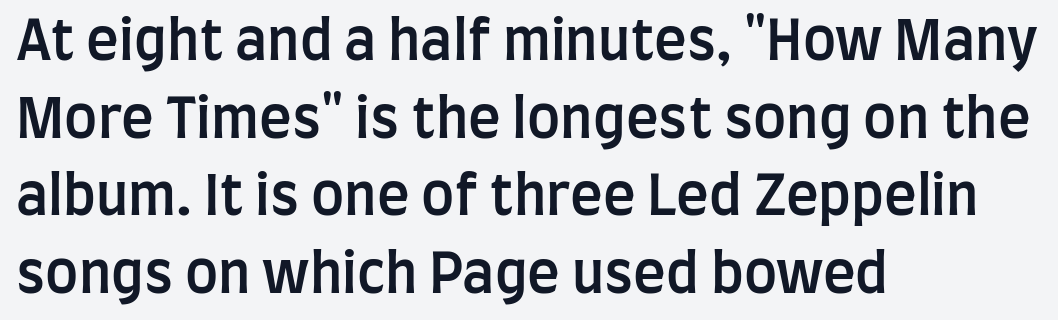
{"serif": "no", "italic": "no", "bold": "semi", "weight": "semibold", "width": "condensed", "stroke_contrast": "low", "x_height": "large", "monospaced": "no", "underline": "no", "align": "left", "line_spacing": "normal", "line_spacing_ratio": 1.41, "letter_spacing": "normal", "letter_spacing_em": 0.0, "glyph_px": 55}
